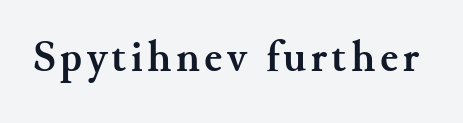
The foot of each line stays bare and open. Are there feet on the stems? There are — it's a serif. You can tell it's not italic because the verticals are truly vertical. Plenty of ink on the page — the face is bold. Varying glyph widths throughout — classic text-font behaviour.
